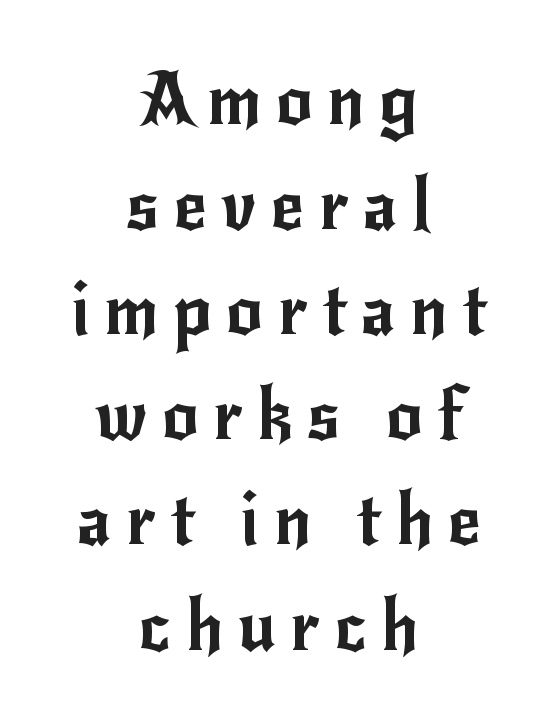
The image shows 72 px sans-serif type, upright; set centered, normal line spacing (1.46x), unusually wide letter spacing (+0.2 em), not underlined; low stroke contrast and a small x-height.
